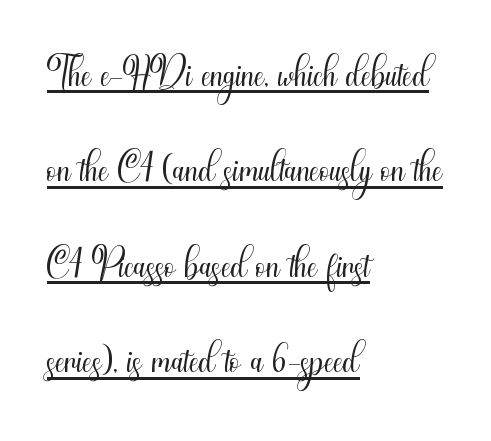
The image shows 60 px light, condensed sans-serif type; set left-aligned, normal line spacing (1.59x), normal letter spacing, underlined; medium stroke contrast and a small x-height.
